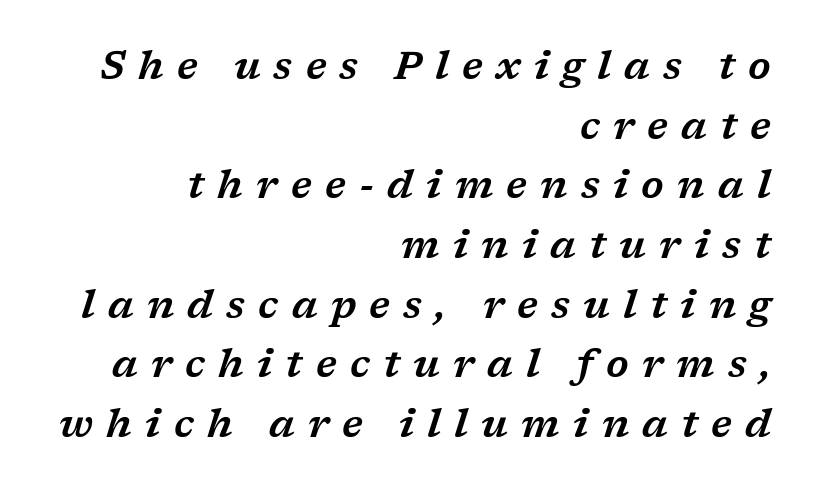
{"serif": "yes", "italic": "yes", "lean": "right", "slant_degrees": 17, "width": "wide", "stroke_contrast": "low", "x_height": "medium", "monospaced": "no", "underline": "no", "align": "right", "line_spacing": "normal", "line_spacing_ratio": 1.53, "letter_spacing": "wide", "letter_spacing_em": 0.34, "glyph_px": 39}
